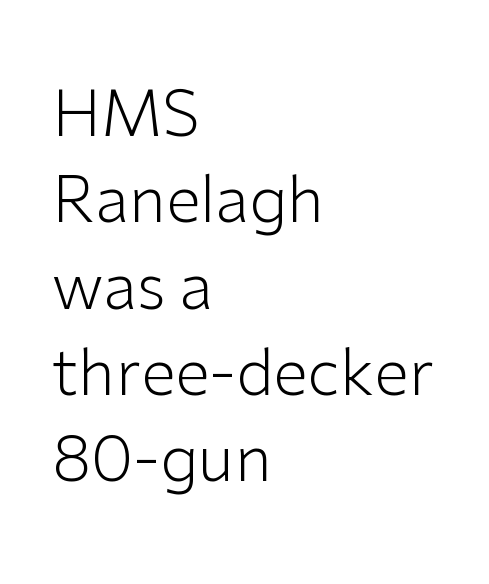
Q: Is the text bold? A: No.
Q: Is the text italic (slanted)? A: No, it is upright.
Q: Is the typeface a serif or a sans-serif typeface? A: Sans-serif.
Q: Is the text underlined? A: No.
Q: How is the paragraph aligned? A: Left-aligned.
Q: Is the spacing between letters normal or unusually wide? A: Normal.
Q: Is the spacing between lines tight, normal or loose? A: Normal.
Q: Width (condensed, normal, or wide)? A: Normal.
Q: Stroke contrast? A: Low.
Q: x-height? A: Medium.
Q: Monospaced? A: No.
